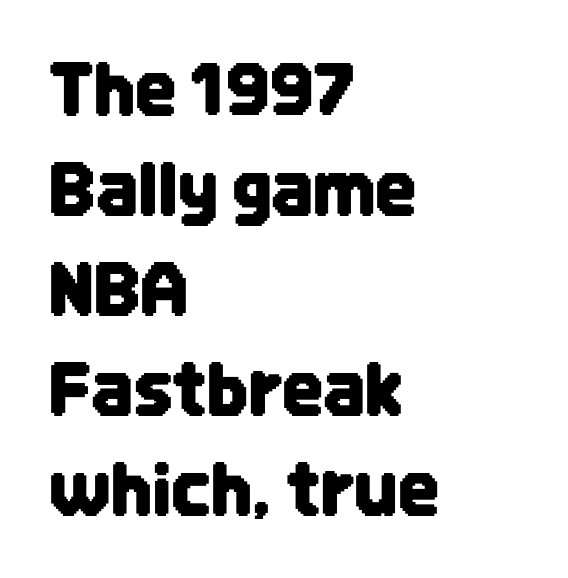
{"serif": "no", "italic": "no", "width": "condensed", "stroke_contrast": "low", "x_height": "large", "monospaced": "no", "underline": "no", "align": "left", "line_spacing": "normal", "line_spacing_ratio": 1.39, "letter_spacing": "normal", "letter_spacing_em": 0.0, "glyph_px": 72}
